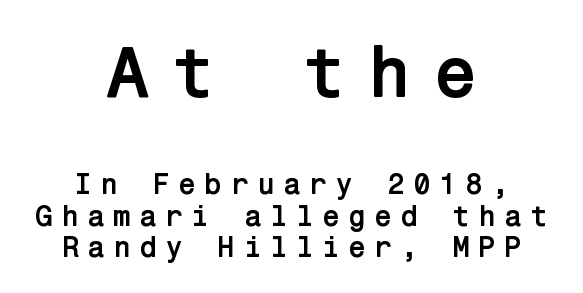
Q: Is the text bold? A: Yes.
Q: Is the text italic (slanted)? A: No, it is upright.
Q: Is the typeface a serif or a sans-serif typeface? A: Sans-serif.
Q: Is the text underlined? A: No.
Q: How is the paragraph aligned? A: Centered.
Q: Is the spacing between letters normal or unusually wide? A: Unusually wide.
Q: Is the spacing between lines tight, normal or loose? A: Tight.
Q: Which block of text is set in a larger size, the first (top) or the second (bottom)? A: The first (top) one.
Q: Width (condensed, normal, or wide)? A: Normal.
Q: Stroke contrast? A: Low.
Q: x-height? A: Medium.
